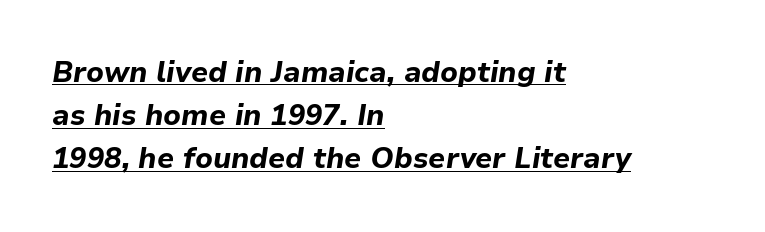
The image shows 29 px bold type, italic (leaning right); set left-aligned, normal line spacing (1.49x), normal letter spacing, underlined; low stroke contrast and a medium x-height.
